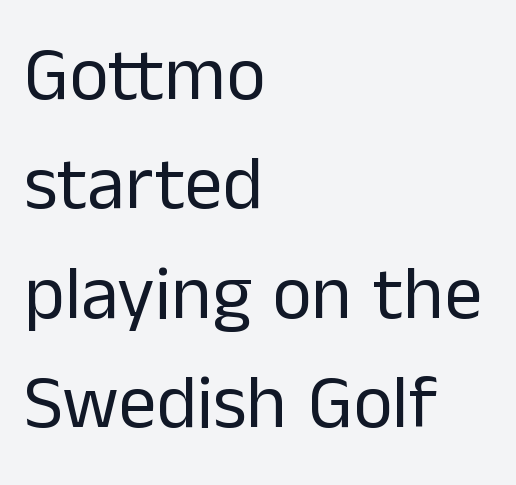
The image shows 76 px regular-weight sans-serif type, upright; set left-aligned, normal line spacing (1.44x), normal letter spacing, not underlined; low stroke contrast and a medium x-height.
